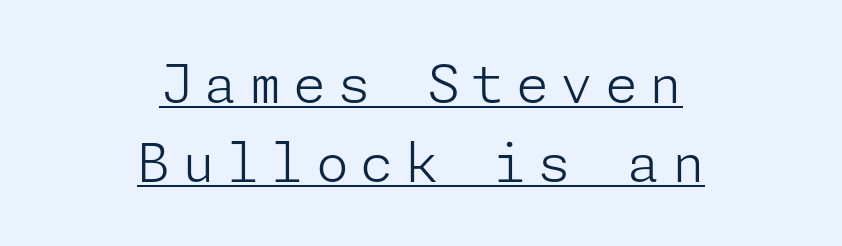
The image shows 53 px light sans-serif type, upright; set centered, normal line spacing (1.5x), unusually wide letter spacing (+0.22 em), underlined; low stroke contrast and a medium x-height.
